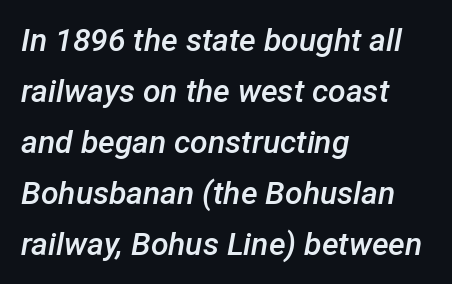
{"italic": "yes", "lean": "right", "slant_degrees": 12, "bold": "semi", "weight": "semibold", "width": "normal", "stroke_contrast": "low", "x_height": "medium", "monospaced": "no", "underline": "no", "align": "left", "line_spacing": "normal", "line_spacing_ratio": 1.59, "letter_spacing": "normal", "letter_spacing_em": 0.0, "glyph_px": 32}
